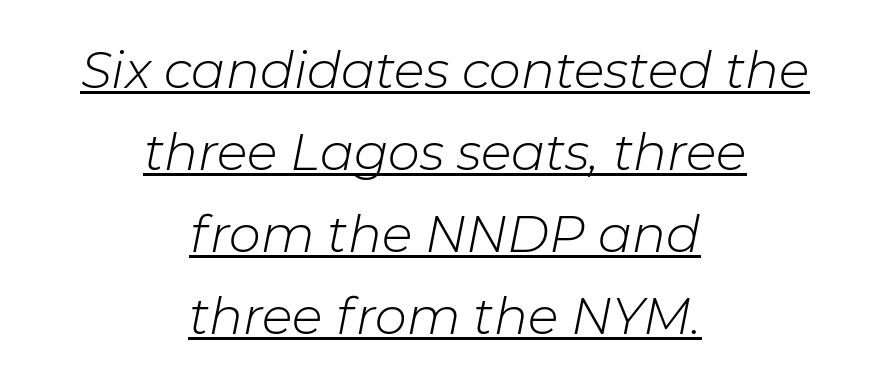
The image shows 55 px light type, italic (leaning right); set centered, normal line spacing (1.49x), normal letter spacing, underlined; low stroke contrast and a medium x-height.
